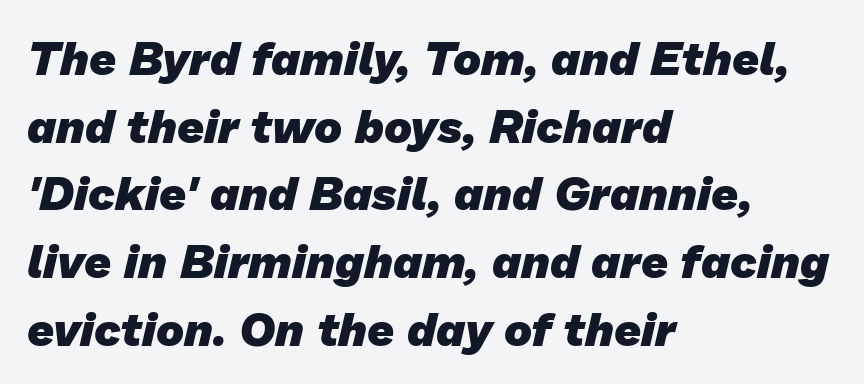
{"serif": "no", "bold": "yes", "weight": "heavy", "width": "normal", "stroke_contrast": "low", "x_height": "medium", "monospaced": "no", "underline": "no", "align": "left", "line_spacing": "normal", "line_spacing_ratio": 1.44, "letter_spacing": "normal", "letter_spacing_em": 0.0, "glyph_px": 47}
